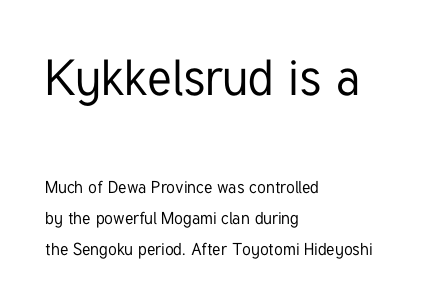
{"serif": "no", "italic": "no", "width": "condensed", "stroke_contrast": "low", "x_height": "medium", "monospaced": "no", "underline": "no", "align": "left", "line_spacing_ratio": 1.82, "letter_spacing": "normal", "letter_spacing_em": 0.0, "larger_block": "first", "size_ratio": 2.94, "glyph_px": 50}
